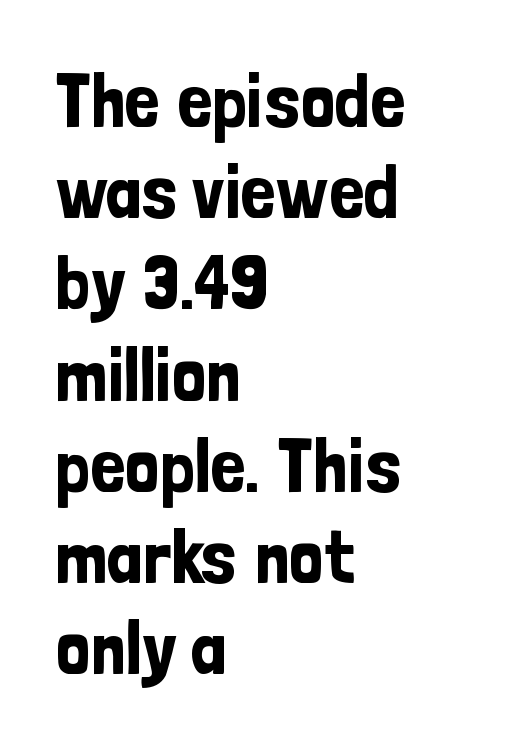
{"serif": "no", "italic": "no", "width": "condensed", "stroke_contrast": "low", "x_height": "medium", "monospaced": "no", "underline": "no", "align": "left", "line_spacing_ratio": 1.2, "letter_spacing": "normal", "letter_spacing_em": 0.0, "glyph_px": 76}
